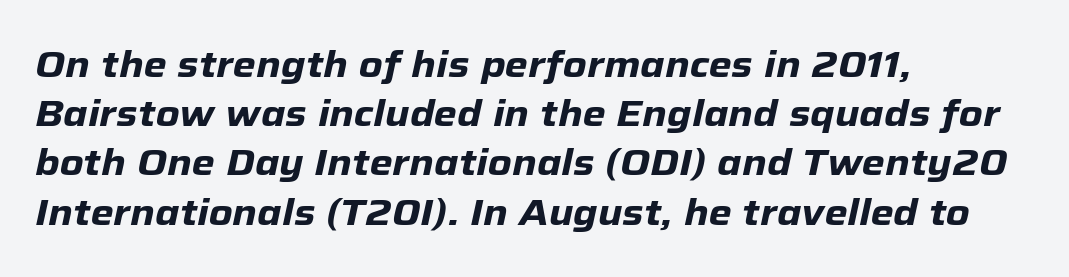
{"italic": "yes", "lean": "right", "slant_degrees": 12, "bold": "yes", "weight": "heavy", "width": "normal", "stroke_contrast": "low", "x_height": "medium", "monospaced": "no", "underline": "no", "align": "left", "line_spacing": "normal", "line_spacing_ratio": 1.33, "letter_spacing": "normal", "letter_spacing_em": 0.0, "glyph_px": 37}
